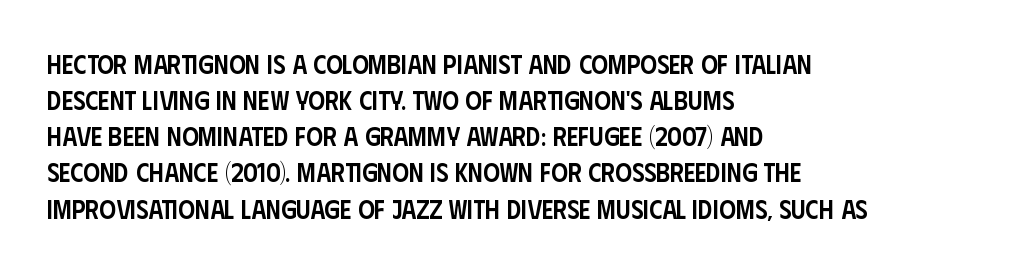
{"italic": "no", "bold": "semi", "underline": "no", "align": "left", "line_spacing": "normal", "line_spacing_ratio": 1.39, "letter_spacing": "normal", "letter_spacing_em": 0.0, "glyph_px": 26}
